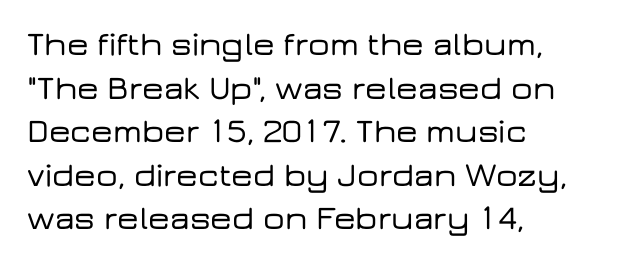
Q: Is the text italic (slanted)? A: No, it is upright.
Q: Is the typeface a serif or a sans-serif typeface? A: Sans-serif.
Q: Is the text underlined? A: No.
Q: How is the paragraph aligned? A: Left-aligned.
Q: Is the spacing between letters normal or unusually wide? A: Normal.
Q: Is the spacing between lines tight, normal or loose? A: Normal.
Q: Width (condensed, normal, or wide)? A: Wide.
Q: Stroke contrast? A: Low.
Q: x-height? A: Medium.
Q: Monospaced? A: No.
